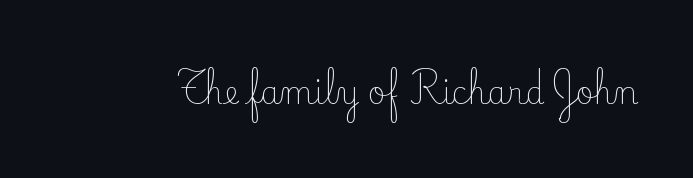
{"serif": "yes", "italic": "no", "bold": "no", "weight": "light", "width": "normal", "stroke_contrast": "low", "x_height": "small", "monospaced": "no", "underline": "no", "letter_spacing": "normal", "letter_spacing_em": 0.0, "glyph_px": 30}
